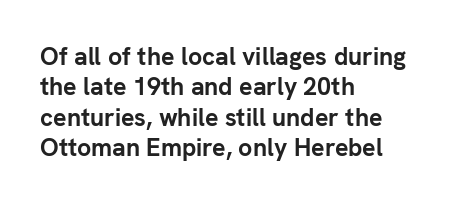
{"italic": "no", "bold": "yes", "underline": "no", "align": "left", "line_spacing_ratio": 1.22, "letter_spacing": "normal", "letter_spacing_em": 0.0, "glyph_px": 25}
